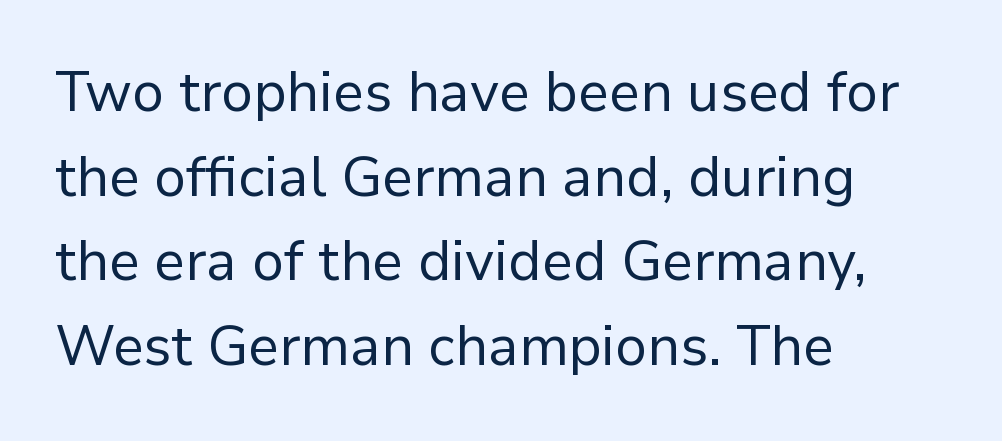
Q: Is the text bold? A: No.
Q: Is the text italic (slanted)? A: No, it is upright.
Q: Is the typeface a serif or a sans-serif typeface? A: Sans-serif.
Q: Is the text underlined? A: No.
Q: How is the paragraph aligned? A: Left-aligned.
Q: Is the spacing between letters normal or unusually wide? A: Normal.
Q: Is the spacing between lines tight, normal or loose? A: Normal.
Q: Width (condensed, normal, or wide)? A: Normal.
Q: Stroke contrast? A: Low.
Q: x-height? A: Medium.
Q: Monospaced? A: No.
